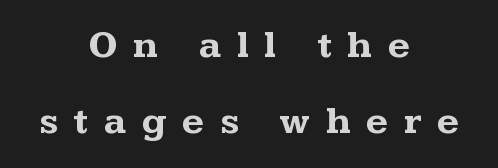
{"serif": "yes", "italic": "no", "bold": "yes", "weight": "bold", "width": "wide", "stroke_contrast": "medium", "x_height": "medium", "monospaced": "no", "underline": "no", "align": "center", "line_spacing": "loose", "line_spacing_ratio": 1.99, "letter_spacing": "wide", "letter_spacing_em": 0.41, "glyph_px": 38}
